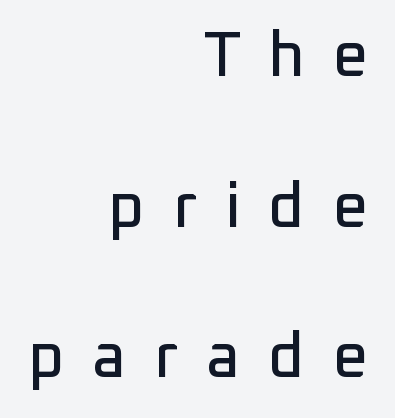
Q: Is the text italic (slanted)? A: No, it is upright.
Q: Is the typeface a serif or a sans-serif typeface? A: Sans-serif.
Q: Is the text underlined? A: No.
Q: How is the paragraph aligned? A: Right-aligned.
Q: Is the spacing between letters normal or unusually wide? A: Unusually wide.
Q: Is the spacing between lines tight, normal or loose? A: Loose.
Q: Width (condensed, normal, or wide)? A: Normal.
Q: Stroke contrast? A: Low.
Q: x-height? A: Medium.
Q: Monospaced? A: No.
